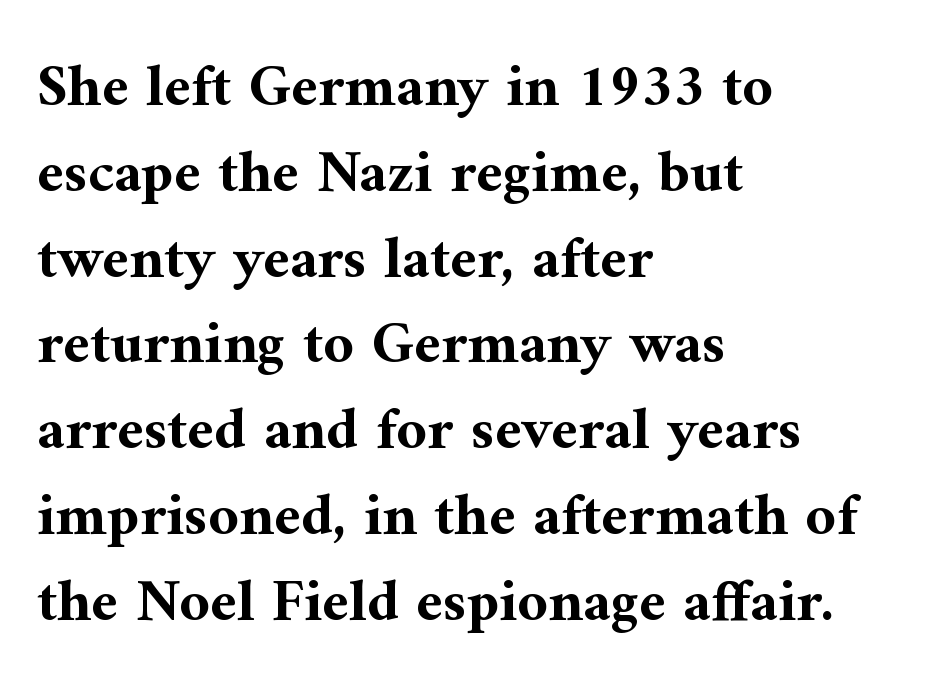
{"serif": "yes", "italic": "no", "bold": "yes", "weight": "bold", "width": "normal", "stroke_contrast": "medium", "x_height": "medium", "monospaced": "no", "underline": "no", "align": "left", "line_spacing": "normal", "line_spacing_ratio": 1.43, "letter_spacing": "normal", "letter_spacing_em": 0.0, "glyph_px": 60}
